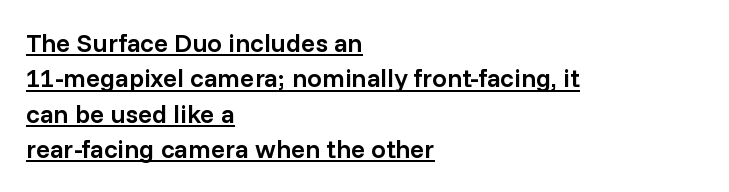
{"italic": "no", "bold": "semi", "underline": "yes", "align": "left", "line_spacing": "normal", "line_spacing_ratio": 1.36, "letter_spacing": "normal", "letter_spacing_em": 0.0, "glyph_px": 26}
